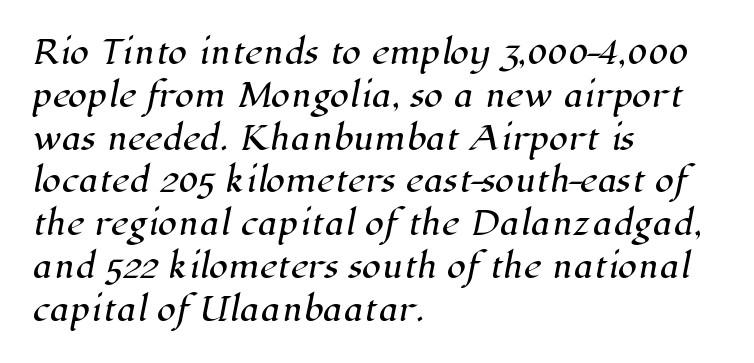
The face used here is seriffed, in the tradition of book romans. One glance says typical: line gaps are just what's usual. The rendering uses natural spacing where letterforms have individual widths. The lines in this sample share a left origin and differ only in where they stop. The words here are not underlined. Compared with typical body copy, the letter spacing here is the same.
